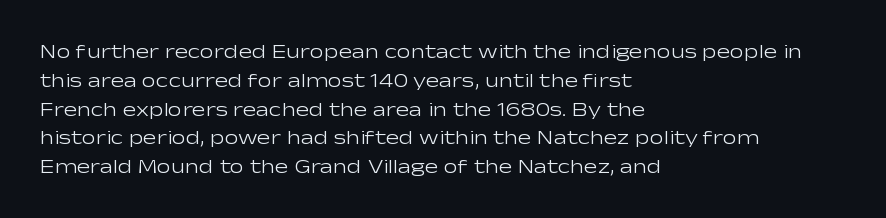
The image shows 20 px text type, upright; set left-aligned, normal line spacing (1.44x), normal letter spacing, not underlined.
